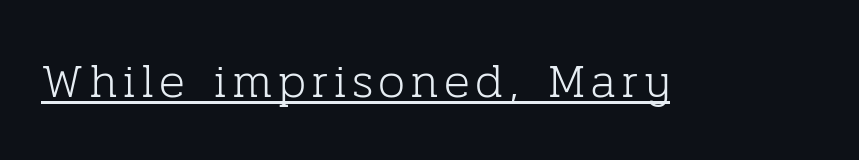
Q: Is the text bold? A: No.
Q: Is the text italic (slanted)? A: No, it is upright.
Q: Is the typeface a serif or a sans-serif typeface? A: Serif.
Q: Is the text underlined? A: Yes.
Q: Width (condensed, normal, or wide)? A: Normal.
Q: Stroke contrast? A: Low.
Q: x-height? A: Medium.
Q: Monospaced? A: No.
